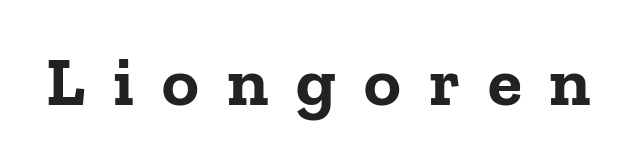
The image shows 70 px bold serif type, upright; set unusually wide letter spacing (+0.4 em), not underlined; low stroke contrast and a medium x-height.
